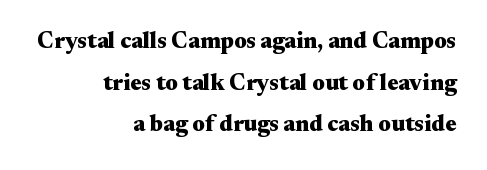
Q: Is the text bold? A: Yes.
Q: Is the text italic (slanted)? A: No, it is upright.
Q: Is the text underlined? A: No.
Q: How is the paragraph aligned? A: Right-aligned.
Q: Is the spacing between letters normal or unusually wide? A: Normal.
